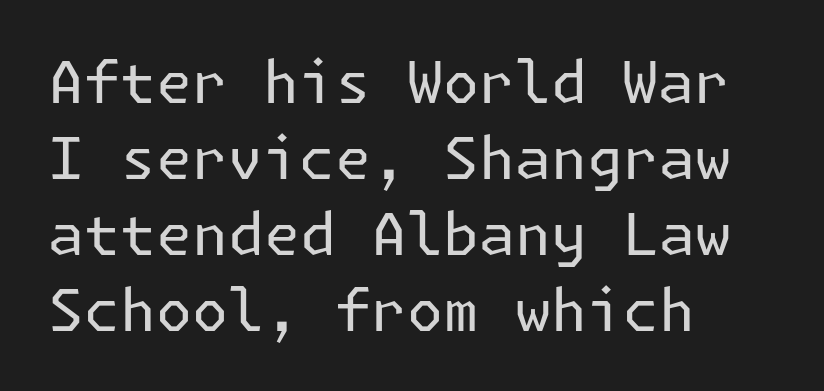
{"serif": "no", "italic": "no", "bold": "no", "weight": "regular", "width": "normal", "stroke_contrast": "low", "x_height": "medium", "underline": "no", "align": "left", "line_spacing": "normal", "line_spacing_ratio": 1.31, "letter_spacing": "normal", "letter_spacing_em": 0.0, "glyph_px": 58}
